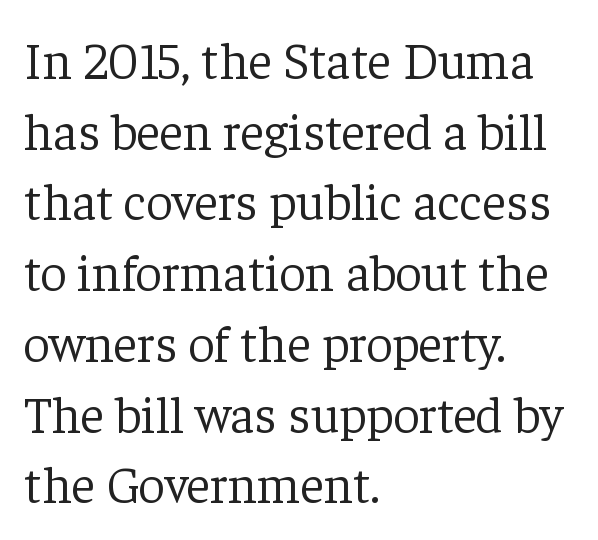
Q: Is the text bold? A: No.
Q: Is the text italic (slanted)? A: No, it is upright.
Q: Is the typeface a serif or a sans-serif typeface? A: Serif.
Q: Is the text underlined? A: No.
Q: How is the paragraph aligned? A: Left-aligned.
Q: Is the spacing between letters normal or unusually wide? A: Normal.
Q: Is the spacing between lines tight, normal or loose? A: Normal.
Q: Width (condensed, normal, or wide)? A: Normal.
Q: Stroke contrast? A: Low.
Q: x-height? A: Medium.
Q: Monospaced? A: No.
